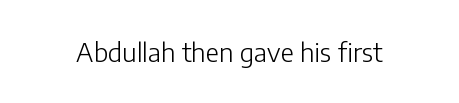
A roman cut, with each character standing at attention. Decoration check: the copy has no underline. The gaps between neighbouring characters are ordinary and unremarkable. Bold? No — there's no thickening of the strokes.
